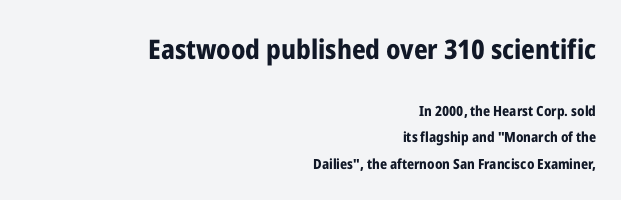
The image shows 27 px bold type, upright; set right-aligned, loose line spacing (1.9x), normal letter spacing, not underlined; the first (top) block is 1.93x larger.
